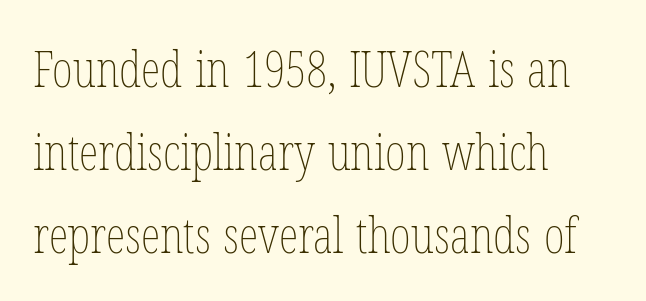
The image shows 50 px thin, condensed type, upright; set left-aligned, normal line spacing (1.66x), normal letter spacing, not underlined; low stroke contrast and a medium x-height.
